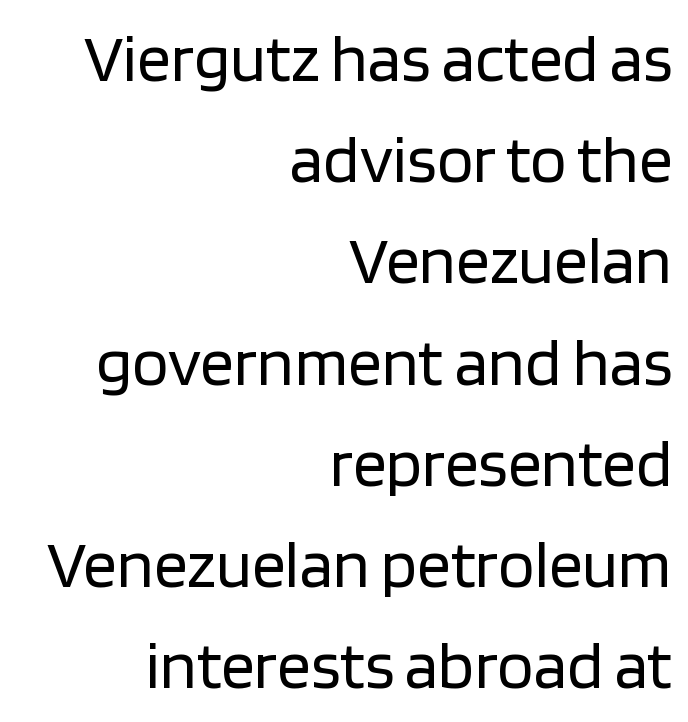
{"serif": "no", "italic": "no", "bold": "no", "weight": "regular", "width": "normal", "stroke_contrast": "low", "x_height": "large", "monospaced": "no", "underline": "no", "align": "right", "line_spacing": "normal", "line_spacing_ratio": 1.51, "letter_spacing": "normal", "letter_spacing_em": 0.0, "glyph_px": 67}
